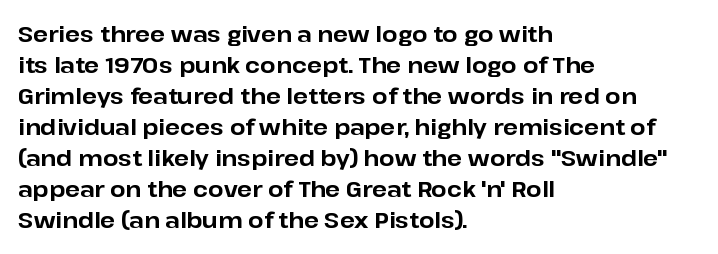
The image shows 22 px bold type, upright; set left-aligned, normal line spacing (1.41x), normal letter spacing, not underlined.
